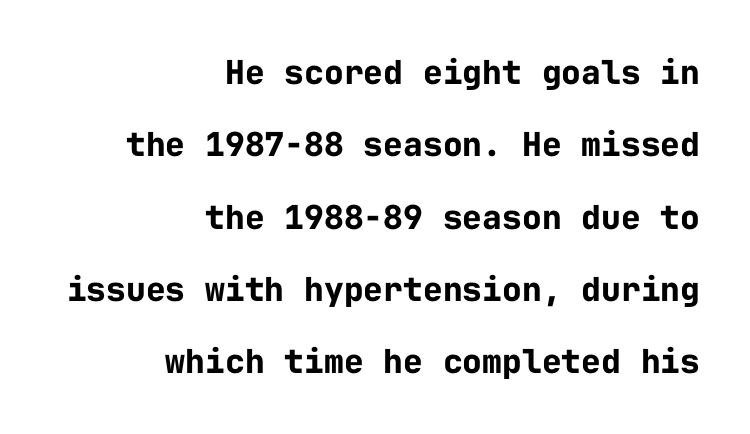
Q: Is the text bold? A: Yes.
Q: Is the text italic (slanted)? A: No, it is upright.
Q: Is the typeface a serif or a sans-serif typeface? A: Sans-serif.
Q: Is the text underlined? A: No.
Q: How is the paragraph aligned? A: Right-aligned.
Q: Is the spacing between letters normal or unusually wide? A: Normal.
Q: Is the spacing between lines tight, normal or loose? A: Loose.
Q: Width (condensed, normal, or wide)? A: Normal.
Q: Stroke contrast? A: Low.
Q: x-height? A: Medium.
Q: Monospaced? A: Yes.
